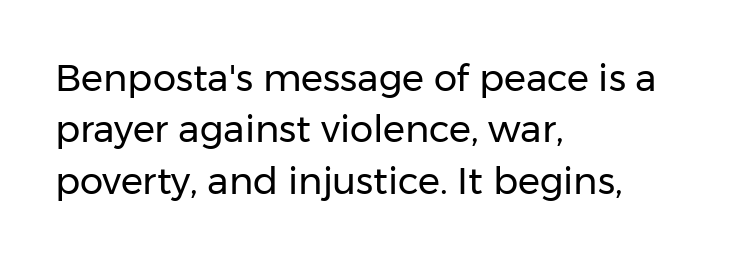
The typeface has the unassuming heft of standard copy or less. The lettering holds an erect, upright posture throughout. A normal amount of white space separates one row of letters from the next. Do the characters align in a grid? No, the font is proportional. Type style note: lacks serifs. The space directly below the letters is spotless.
